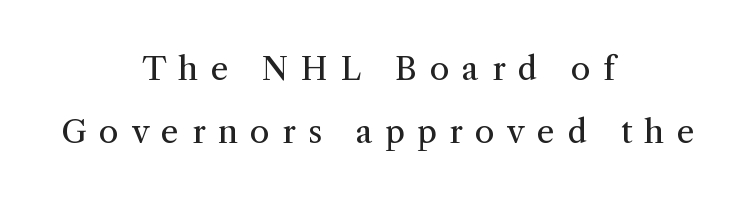
Q: Is the text bold? A: No.
Q: Is the text italic (slanted)? A: No, it is upright.
Q: Is the typeface a serif or a sans-serif typeface? A: Serif.
Q: Is the text underlined? A: No.
Q: How is the paragraph aligned? A: Centered.
Q: Is the spacing between letters normal or unusually wide? A: Unusually wide.
Q: Is the spacing between lines tight, normal or loose? A: Loose.
Q: Width (condensed, normal, or wide)? A: Normal.
Q: Stroke contrast? A: Medium.
Q: x-height? A: Medium.
Q: Monospaced? A: No.
